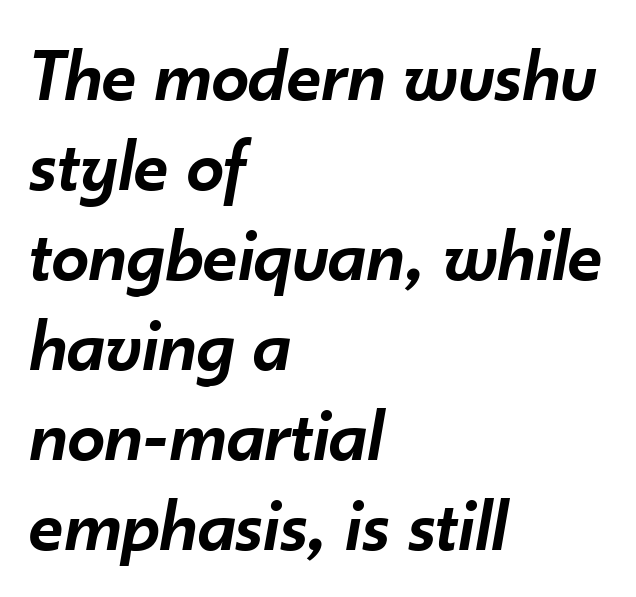
Unmarked baselines from the first word to the last. Which margin do the lines hug? The left one — the right edge is uneven. Honestly, the letter spacing is just normal — you wouldn't notice it. Think of a printed novel: that variable character pitch is what you see here. Posture: slanted. Bold? Not quite — semibold, heavier than regular but stopping short.
